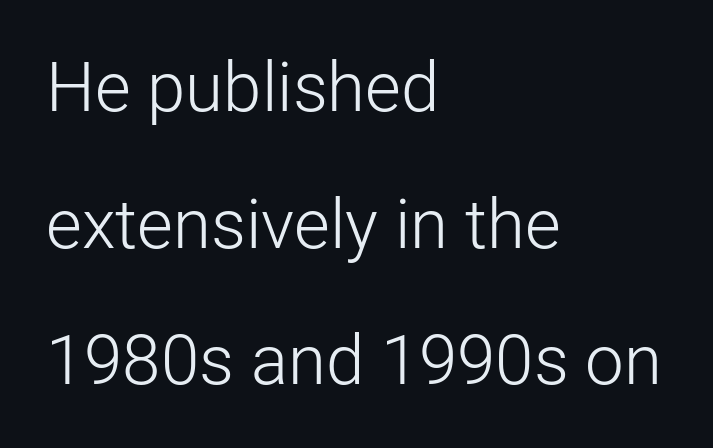
{"serif": "no", "italic": "no", "bold": "no", "weight": "light", "width": "normal", "stroke_contrast": "low", "x_height": "medium", "monospaced": "no", "underline": "no", "align": "left", "line_spacing": "loose", "line_spacing_ratio": 1.98, "letter_spacing": "normal", "letter_spacing_em": 0.0, "glyph_px": 69}
